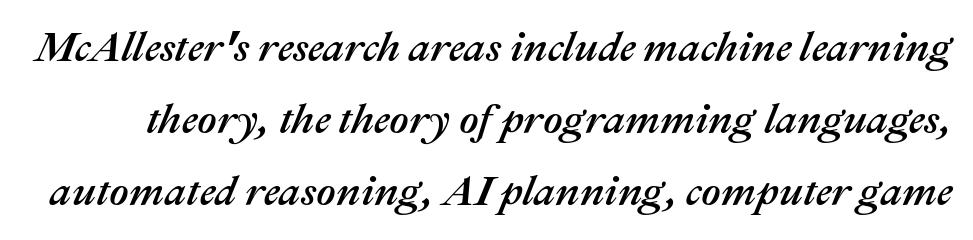
These lines are rendered in a variable-pitch font. No extra tracking has been applied to these lines. The typography opts for an oblique posture over an upright one. A clean baseline with only descenders dipping below it.
